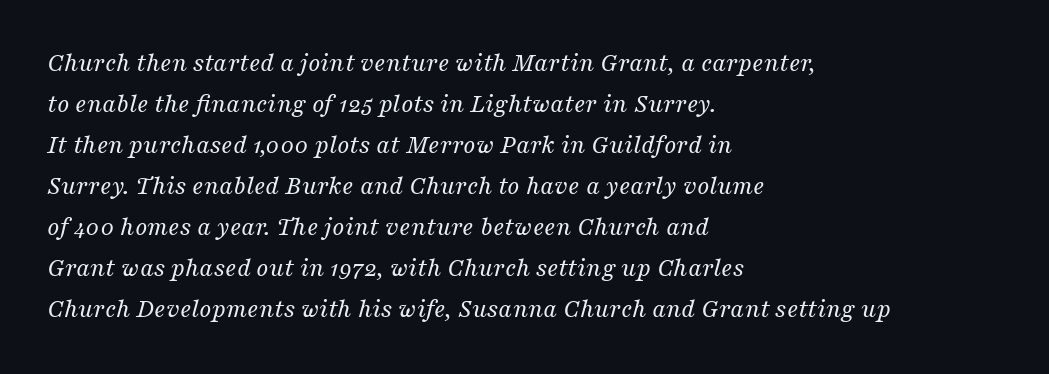
The image shows 27 px text type, italic (leaning right); set left-aligned, normal line spacing (1.52x), normal letter spacing, not underlined.
